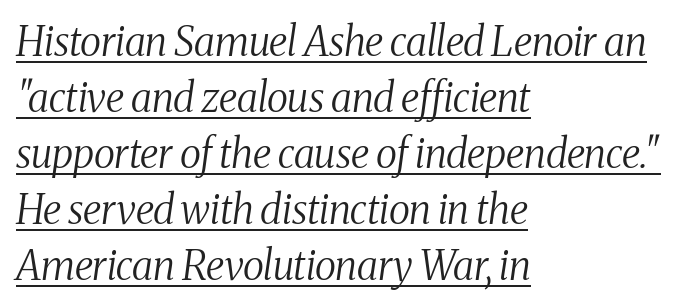
The letters look calm and open, with moderate or lighter stems. Spacing between characters is what you'd get straight out of the box. Do the characters align in a grid? No, the font is proportional. The typesetter chose a ragged-right arrangement here. Quick note: italic. Normally led — the rows are evenly, conventionally spaced.
